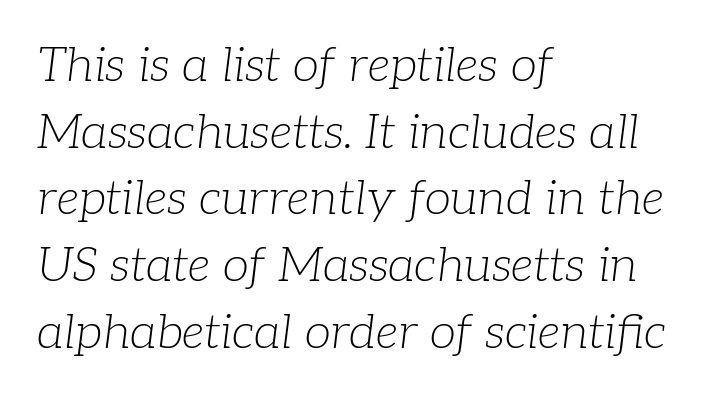
The image shows 48 px light serif type, italic (leaning right); set left-aligned, normal line spacing (1.39x), normal letter spacing, not underlined; low stroke contrast and a medium x-height.
